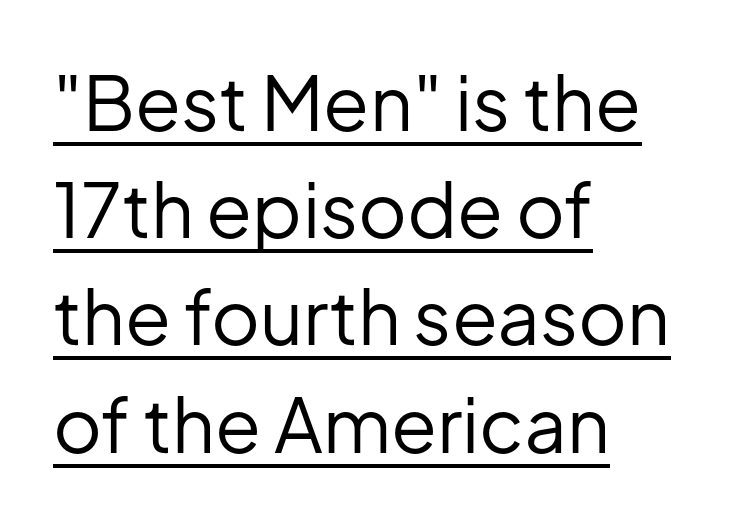
{"serif": "no", "italic": "no", "bold": "no", "weight": "regular", "width": "normal", "stroke_contrast": "low", "x_height": "medium", "monospaced": "no", "underline": "yes", "align": "left", "line_spacing": "normal", "line_spacing_ratio": 1.43, "letter_spacing": "normal", "letter_spacing_em": 0.0, "glyph_px": 75}
